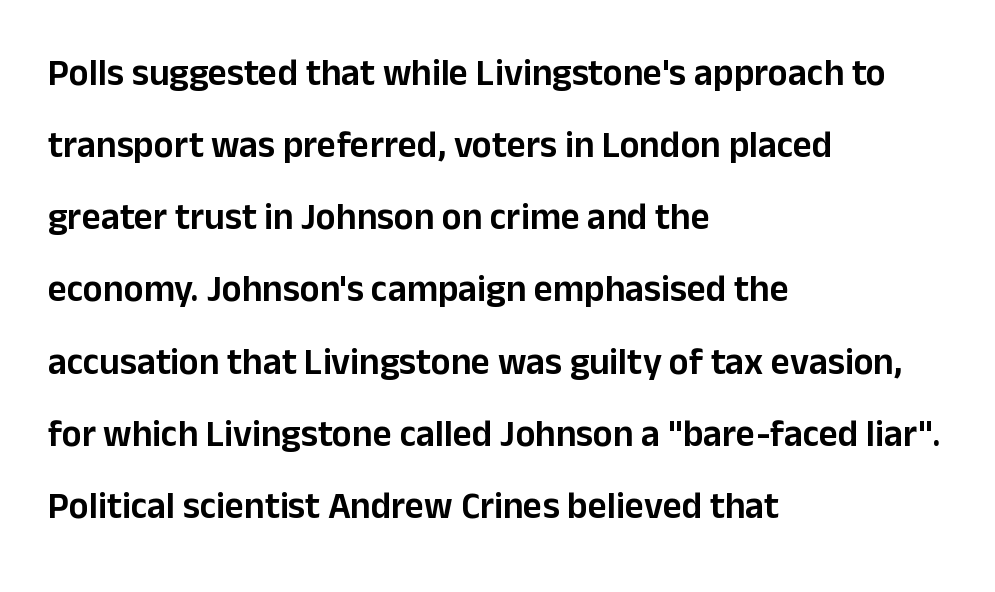
{"serif": "no", "italic": "no", "width": "normal", "stroke_contrast": "low", "x_height": "medium", "monospaced": "no", "underline": "no", "align": "left", "line_spacing": "loose", "line_spacing_ratio": 1.95, "letter_spacing": "normal", "letter_spacing_em": 0.0, "glyph_px": 37}
